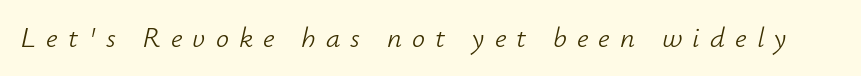
The image shows 29 px light type, italic (leaning right); set unusually wide letter spacing (+0.35 em), not underlined; low stroke contrast and a small x-height.
